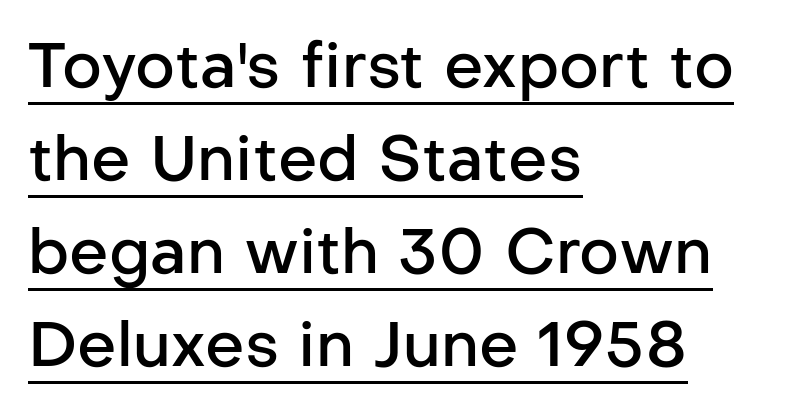
Think of a printed novel: that variable character pitch is what you see here. Notice how descenders clear the ascenders below comfortably — that's standard leading. Horizontally, the lines are justified to the leading edge only. Nothing sits at the stroke ends, so this counts as sans-serif. Stroke thickness is moderately raised; the sample reads as semibold. The rendering keeps characters at their native spacing.
